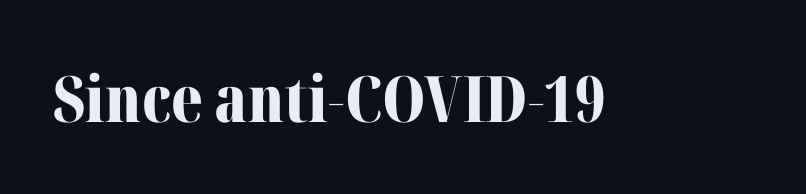
{"serif": "yes", "italic": "no", "bold": "yes", "weight": "bold", "width": "normal", "stroke_contrast": "medium", "x_height": "medium", "monospaced": "no", "underline": "no", "letter_spacing": "normal", "letter_spacing_em": 0.0, "glyph_px": 64}
